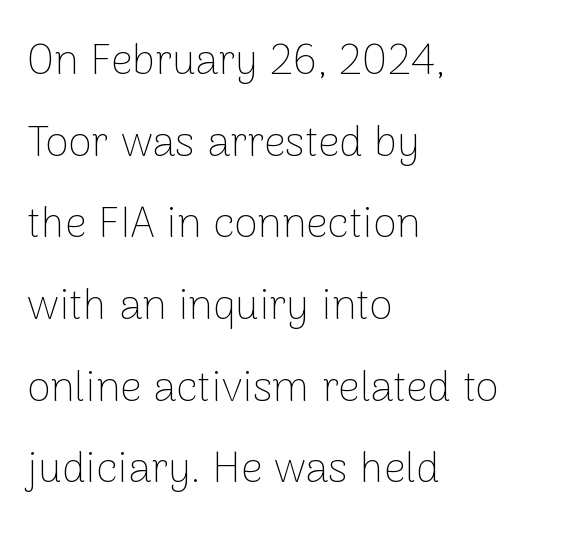
In terms of posture, this sample is upright. Regarding serifs, this sample does without them. A great deal of white space separates one row of letters from the next. Has an underline been added? It has not. Weight: not bold — regular or lighter.
